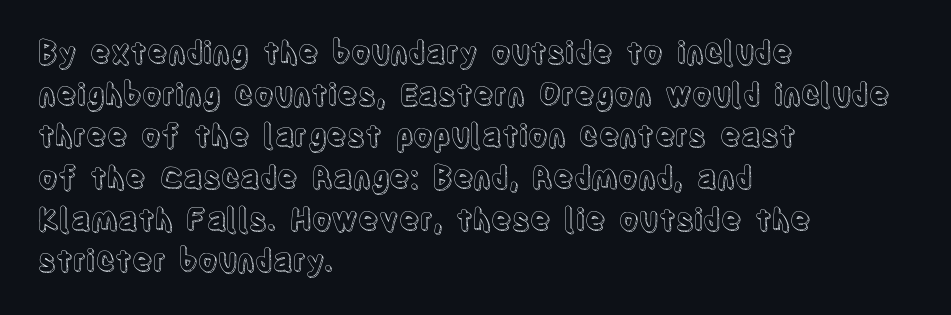
Q: Is the text italic (slanted)? A: No, it is upright.
Q: Is the text underlined? A: No.
Q: How is the paragraph aligned? A: Left-aligned.
Q: Is the spacing between letters normal or unusually wide? A: Normal.
Q: Is the spacing between lines tight, normal or loose? A: Normal.
Q: Width (condensed, normal, or wide)? A: Condensed.
Q: x-height? A: Large.
Q: Monospaced? A: No.
